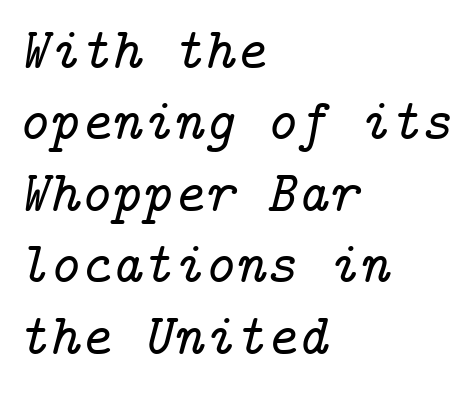
Q: Is the text italic (slanted)? A: Yes, it leans right by about 14 degrees.
Q: Is the typeface a serif or a sans-serif typeface? A: Serif.
Q: Is the text underlined? A: No.
Q: How is the paragraph aligned? A: Left-aligned.
Q: Is the spacing between letters normal or unusually wide? A: Normal.
Q: Width (condensed, normal, or wide)? A: Normal.
Q: Stroke contrast? A: Low.
Q: x-height? A: Medium.
